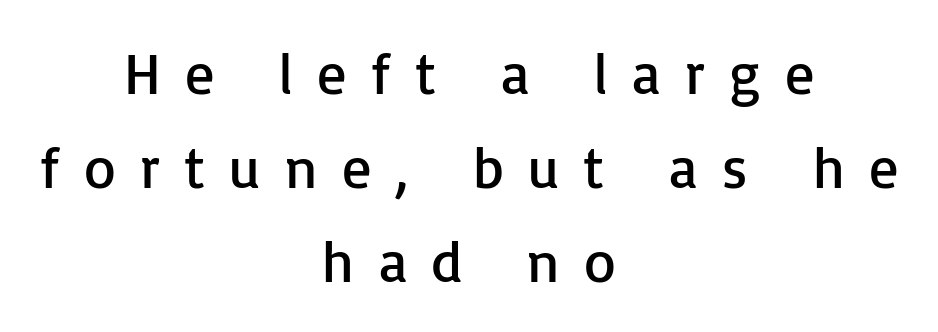
The typography opts for an upright posture over an oblique one. Are there feet on the stems? There aren't — it's a sans. Weight: in the light-to-regular range. Students, note that the glyphs here are deliberately spaced far apart.
